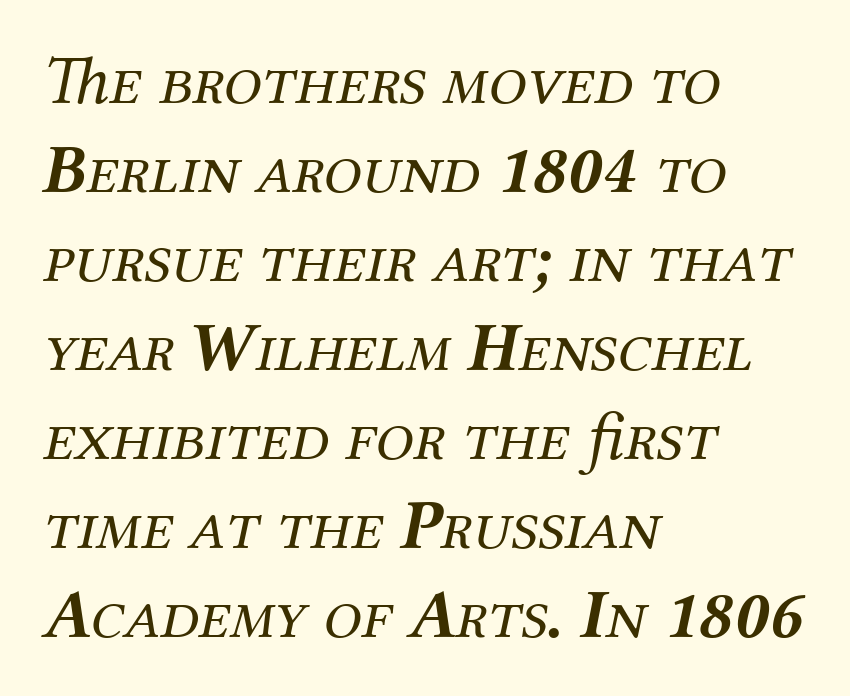
An italicized treatment has been applied to the whole sample. Look at the tracking — it's just the regular setting, nothing added. Each row of text sits above clean, open space. The glyphs in this specimen are seriffed. The typeface has the unassuming heft of standard copy or less. You could not count columns in this text — the font is proportionally spaced.
